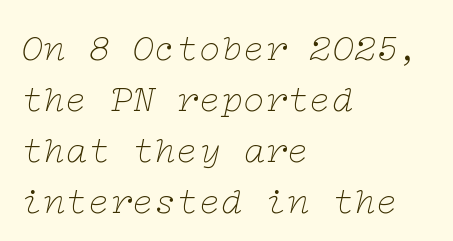
Q: Is the text bold? A: No.
Q: Is the text italic (slanted)? A: Yes, it leans right by about 12 degrees.
Q: Is the typeface a serif or a sans-serif typeface? A: Serif.
Q: Is the text underlined? A: No.
Q: How is the paragraph aligned? A: Left-aligned.
Q: Is the spacing between letters normal or unusually wide? A: Normal.
Q: Is the spacing between lines tight, normal or loose? A: Normal.
Q: Width (condensed, normal, or wide)? A: Wide.
Q: Stroke contrast? A: Low.
Q: x-height? A: Medium.
